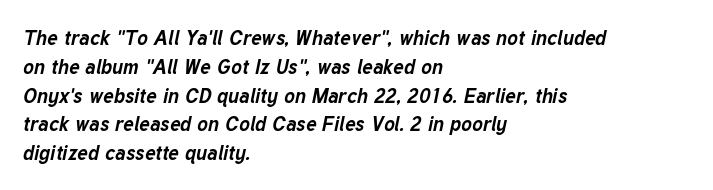
This block has exactly the height ordinary leading produces. Short note: letters normally spaced. These words are printed bold, with thick strokes throughout. Anything drawn beneath the words? Only blank space.
